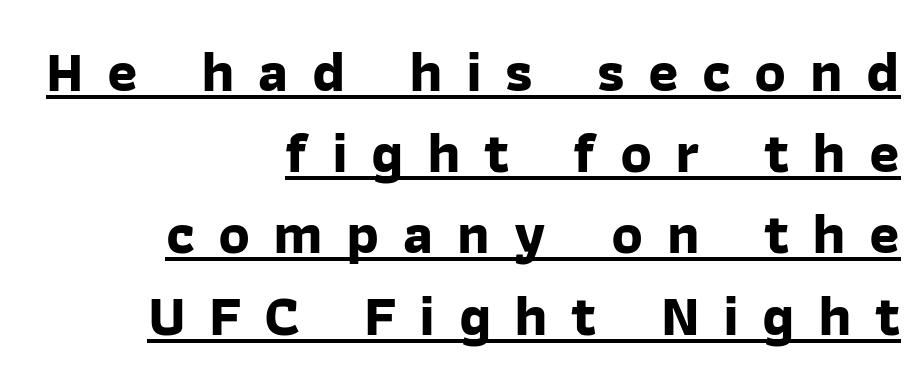
{"serif": "no", "bold": "yes", "weight": "bold", "width": "normal", "stroke_contrast": "low", "x_height": "medium", "monospaced": "no", "underline": "yes", "align": "right", "line_spacing": "normal", "line_spacing_ratio": 1.4, "letter_spacing": "wide", "letter_spacing_em": 0.4, "glyph_px": 58}
